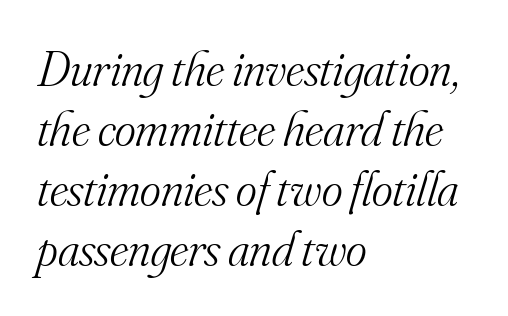
The lines in this sample share a left origin and differ only in where they stop. Observe the serifs anchoring each vertical stroke in this sample. A typesetter would call this zero additional tracking. Is this a heavy cut? Hardly; it is regular or lighter.
